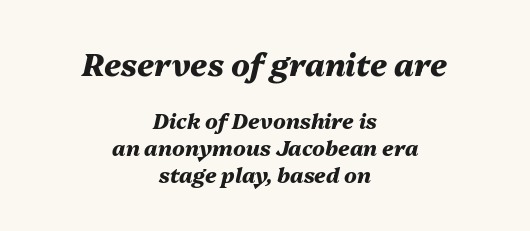
The image shows 31 px heavy type, italic (leaning right); set centered, normal line spacing (1.28x), normal letter spacing, not underlined; the first (top) block is 1.48x larger; medium stroke contrast and a medium x-height.
